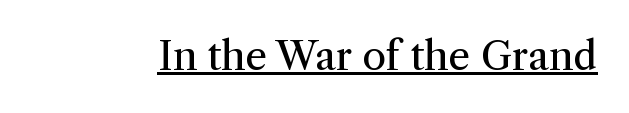
{"serif": "yes", "italic": "no", "bold": "no", "weight": "regular", "width": "normal", "stroke_contrast": "medium", "x_height": "medium", "monospaced": "no", "underline": "yes", "letter_spacing": "normal", "letter_spacing_em": 0.0, "glyph_px": 39}
